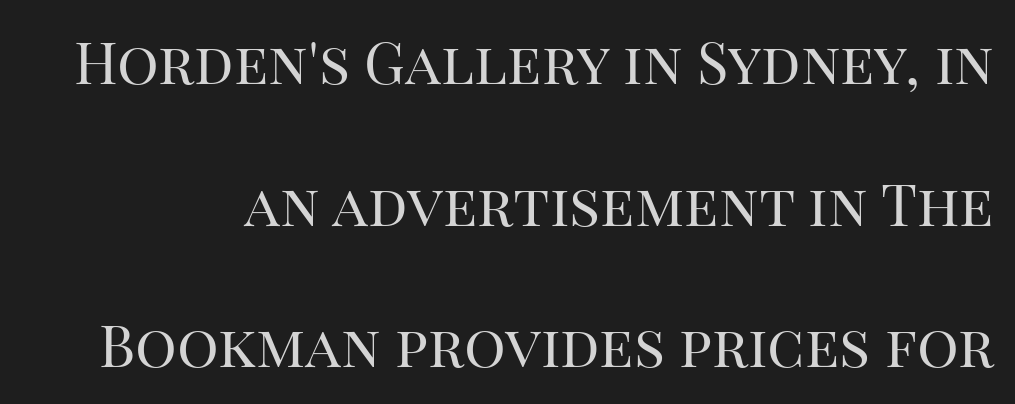
Glance below the letters and you will spot only blank space. Honestly, the letter spacing is just normal — you wouldn't notice it. This is not heavy type; no bold has been used. You could not count columns in this text — the font is proportionally spaced. Each new line begins a long way beneath the previous one. Type style note: has serifs.
